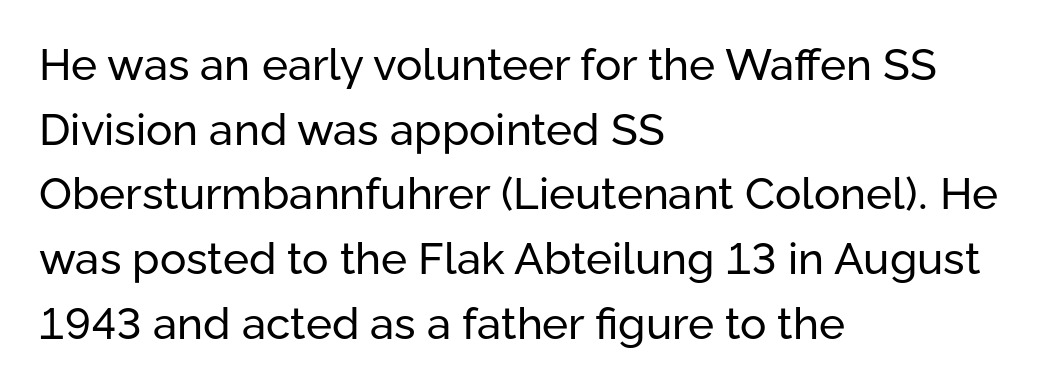
{"serif": "no", "italic": "no", "bold": "no", "weight": "regular", "width": "normal", "stroke_contrast": "low", "x_height": "medium", "monospaced": "no", "underline": "no", "align": "left", "line_spacing": "normal", "line_spacing_ratio": 1.47, "letter_spacing": "normal", "letter_spacing_em": 0.0, "glyph_px": 44}
